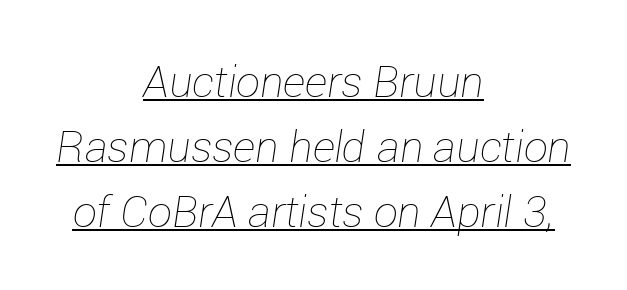
Regular leading. The horizontal fit of the characters is conventional and even. If you drew a line through each stem, it would be angled. Character widths vary here, with narrow letters taking less room than wide ones. Decoration check: the copy is underlined.
